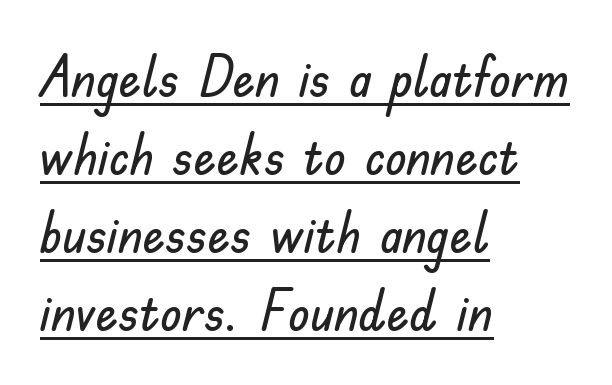
Characters follow at the spacing the type designer built in. Each letter's strokes conclude bluntly, with no projecting serifs. Underlined type. A typesetter would call this proportional, since set widths differ per character.
